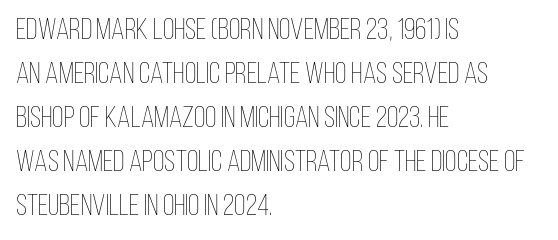
Vertical spacing — default. Here the designer chose a conventional face with non-uniform glyph widths. The characters are drawn with everyday or finer stroke widths. The tracking reads as untouched default to a designer's eye.
